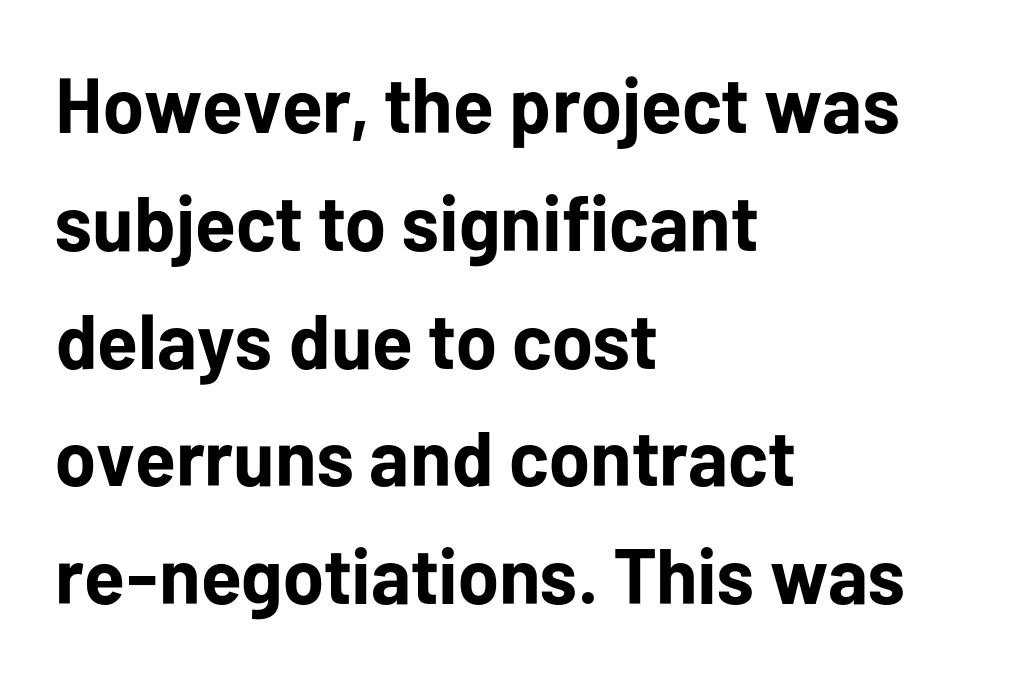
Q: Is the text bold? A: Yes.
Q: Is the text italic (slanted)? A: No, it is upright.
Q: Is the typeface a serif or a sans-serif typeface? A: Sans-serif.
Q: Is the text underlined? A: No.
Q: How is the paragraph aligned? A: Left-aligned.
Q: Is the spacing between letters normal or unusually wide? A: Normal.
Q: Is the spacing between lines tight, normal or loose? A: Normal.
Q: Width (condensed, normal, or wide)? A: Normal.
Q: Stroke contrast? A: Low.
Q: x-height? A: Medium.
Q: Monospaced? A: No.
